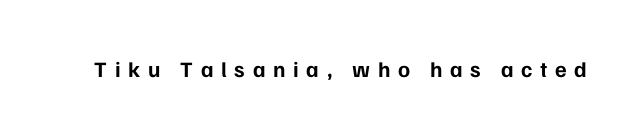
Q: Is the text bold? A: Yes.
Q: Is the text italic (slanted)? A: No, it is upright.
Q: Is the text underlined? A: No.
Q: Is the spacing between letters normal or unusually wide? A: Unusually wide.
